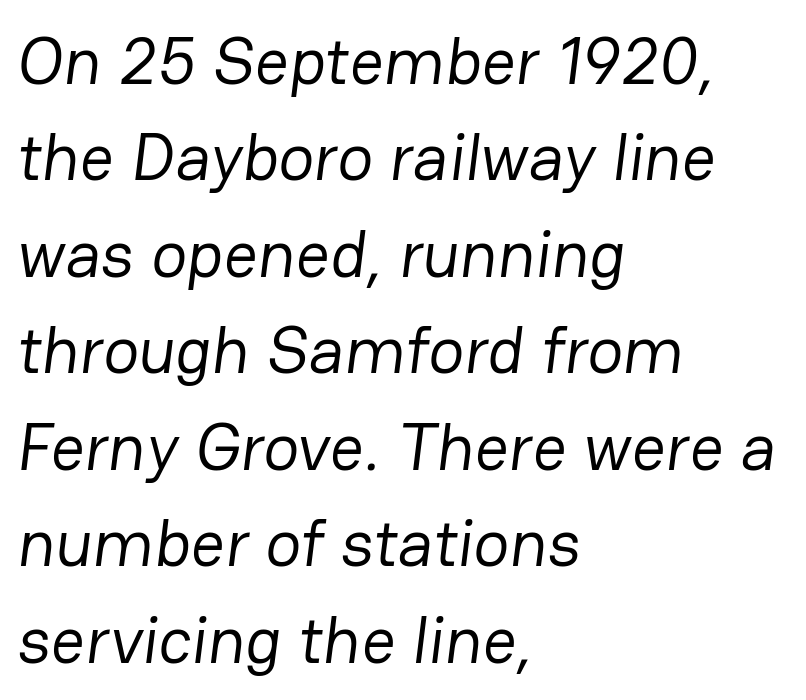
{"serif": "no", "bold": "no", "weight": "regular", "width": "normal", "stroke_contrast": "low", "x_height": "medium", "monospaced": "no", "underline": "no", "align": "left", "line_spacing": "normal", "line_spacing_ratio": 1.44, "letter_spacing": "normal", "letter_spacing_em": 0.0, "glyph_px": 67}
